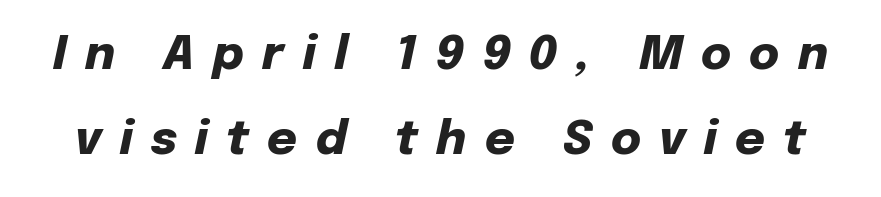
Q: Is the text bold? A: Yes.
Q: Is the text italic (slanted)? A: Yes, it leans right by about 12 degrees.
Q: Is the text underlined? A: No.
Q: Is the spacing between letters normal or unusually wide? A: Unusually wide.
Q: Width (condensed, normal, or wide)? A: Normal.
Q: Stroke contrast? A: Low.
Q: x-height? A: Medium.
Q: Monospaced? A: No.
